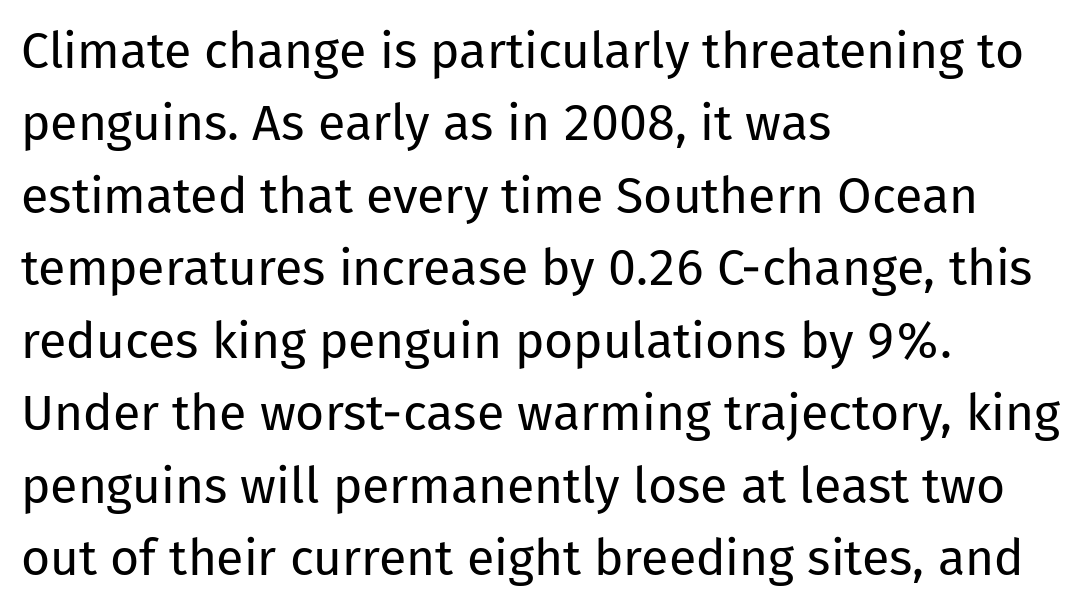
Q: Is the text bold? A: No.
Q: Is the text italic (slanted)? A: No, it is upright.
Q: Is the typeface a serif or a sans-serif typeface? A: Sans-serif.
Q: Is the text underlined? A: No.
Q: How is the paragraph aligned? A: Left-aligned.
Q: Is the spacing between letters normal or unusually wide? A: Normal.
Q: Is the spacing between lines tight, normal or loose? A: Normal.
Q: Width (condensed, normal, or wide)? A: Normal.
Q: Stroke contrast? A: Low.
Q: x-height? A: Medium.
Q: Monospaced? A: No.
